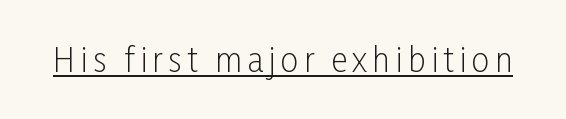
The image shows 32 px light, condensed sans-serif type, upright; set underlined; low stroke contrast and a medium x-height.
